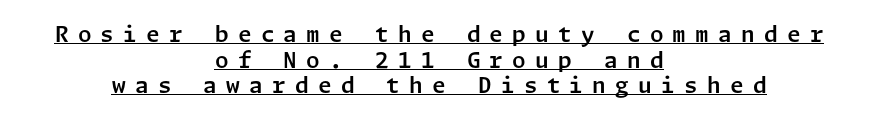
{"italic": "no", "underline": "yes", "align": "center", "line_spacing_ratio": 1.17, "letter_spacing": "wide", "letter_spacing_em": 0.42, "glyph_px": 22}
